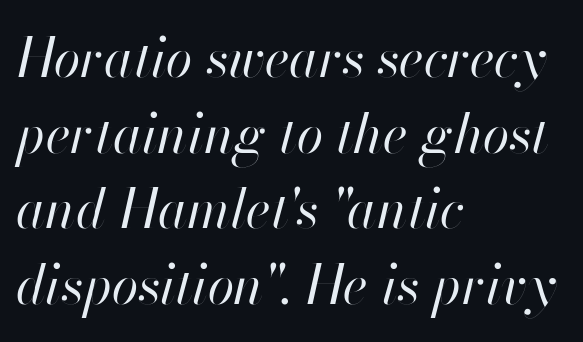
Q: Is the text bold? A: No.
Q: Is the text italic (slanted)? A: Yes, it leans right by about 13 degrees.
Q: Is the text underlined? A: No.
Q: How is the paragraph aligned? A: Left-aligned.
Q: Is the spacing between letters normal or unusually wide? A: Normal.
Q: Is the spacing between lines tight, normal or loose? A: Normal.
Q: Width (condensed, normal, or wide)? A: Normal.
Q: Stroke contrast? A: High.
Q: x-height? A: Small.
Q: Monospaced? A: No.
